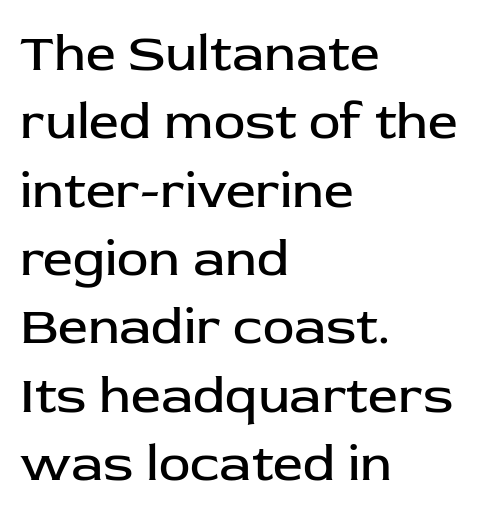
Unlike italic type, these characters show no tilt at all. Nope, no serifs anywhere on these letters. The space directly below the letters is spotless. Spacing verdict: proportional, widths tailored to each character.
